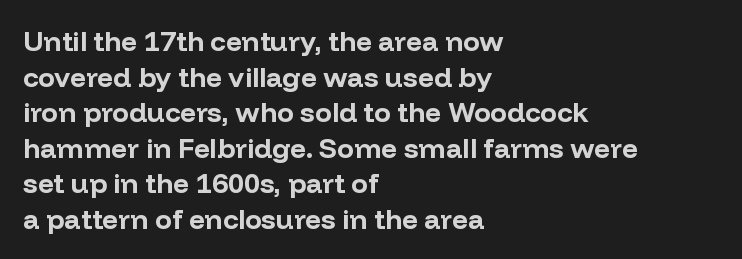
These lines sit exactly where default settings would place them. Designer's note — italics off, roman on. These lines are composed in type without serifs. Typographic density is high because the face is bold. Honestly, there is no underline to notice here at all.
